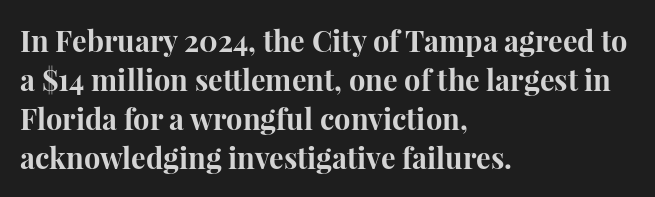
Q: Is the text bold? A: Yes.
Q: Is the text italic (slanted)? A: No, it is upright.
Q: Is the typeface a serif or a sans-serif typeface? A: Serif.
Q: Is the text underlined? A: No.
Q: How is the paragraph aligned? A: Left-aligned.
Q: Is the spacing between letters normal or unusually wide? A: Normal.
Q: Is the spacing between lines tight, normal or loose? A: Normal.
Q: Width (condensed, normal, or wide)? A: Normal.
Q: Stroke contrast? A: High.
Q: x-height? A: Medium.
Q: Monospaced? A: No.
